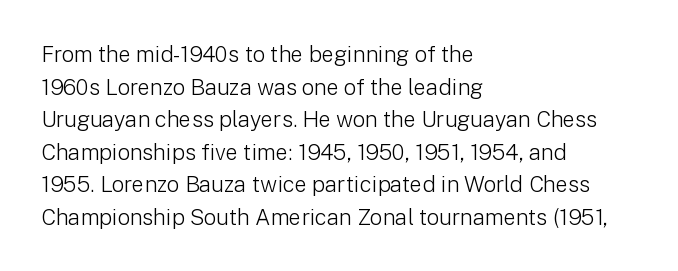
{"italic": "no", "bold": "no", "underline": "no", "align": "left", "line_spacing": "normal", "line_spacing_ratio": 1.48, "letter_spacing": "normal", "letter_spacing_em": 0.0, "glyph_px": 22}
